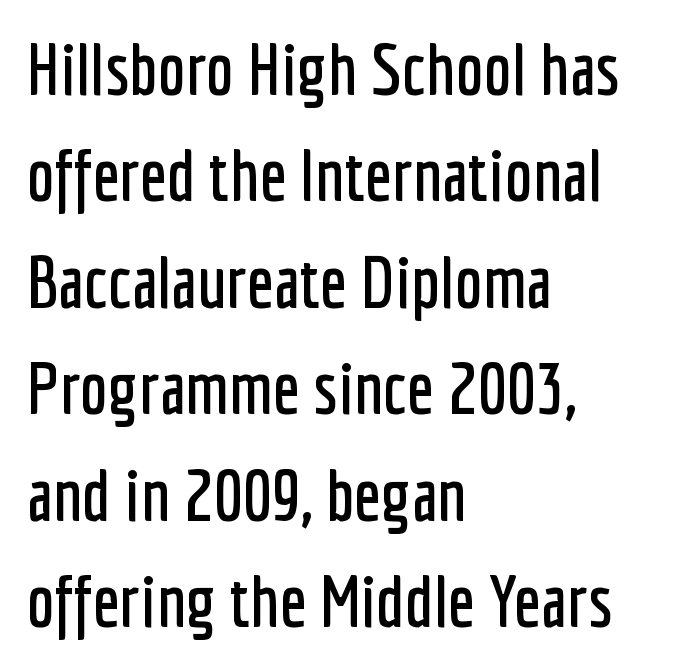
Italic: no, the glyphs are upright roman. Stroke terminals: plain, sans-serif. Has an underline been added? It has not. Normally led — the rows are evenly, conventionally spaced. The letters advance in unequal steps, a hallmark of proportional type. The type is set solid horizontally, with unmodified tracking.
